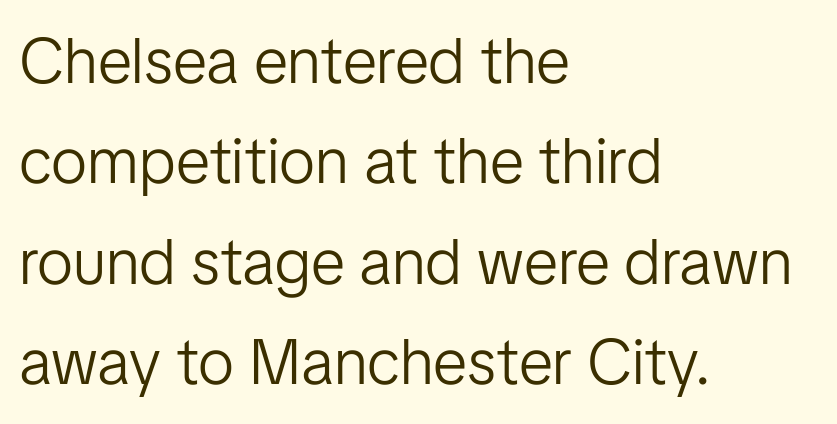
The image shows 64 px light sans-serif type, upright; set left-aligned, normal line spacing (1.57x), normal letter spacing, not underlined; low stroke contrast and a medium x-height.
